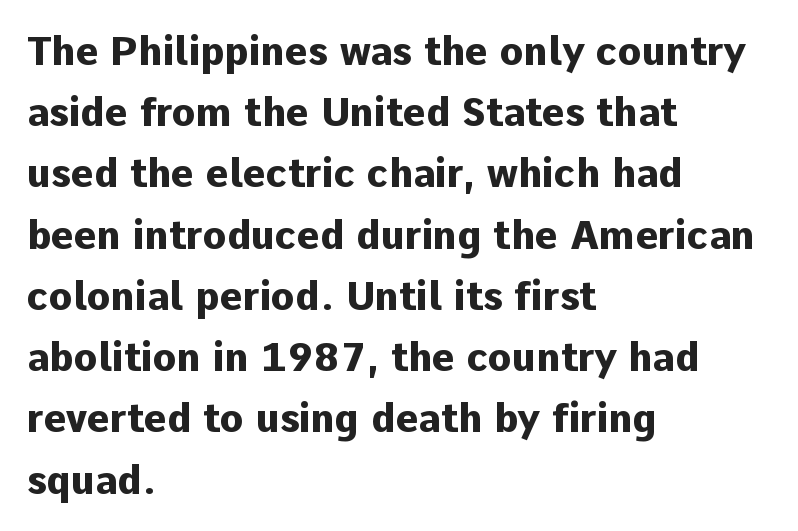
Q: Is the text bold? A: Yes.
Q: Is the text italic (slanted)? A: No, it is upright.
Q: Is the typeface a serif or a sans-serif typeface? A: Sans-serif.
Q: Is the text underlined? A: No.
Q: How is the paragraph aligned? A: Left-aligned.
Q: Is the spacing between letters normal or unusually wide? A: Normal.
Q: Is the spacing between lines tight, normal or loose? A: Normal.
Q: Width (condensed, normal, or wide)? A: Normal.
Q: Stroke contrast? A: Low.
Q: x-height? A: Medium.
Q: Monospaced? A: No.
